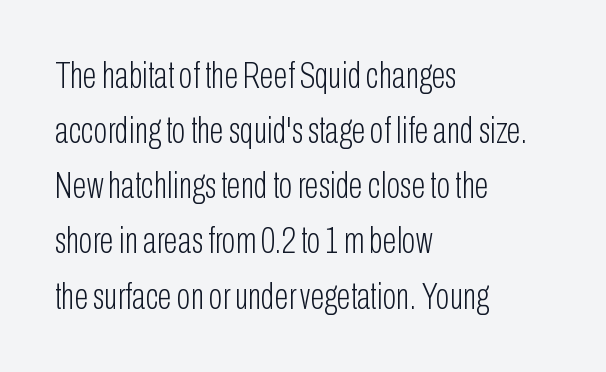
The image shows 37 px light, condensed sans-serif type, upright; set left-aligned, normal line spacing (1.49x), normal letter spacing, not underlined; low stroke contrast and a medium x-height.
